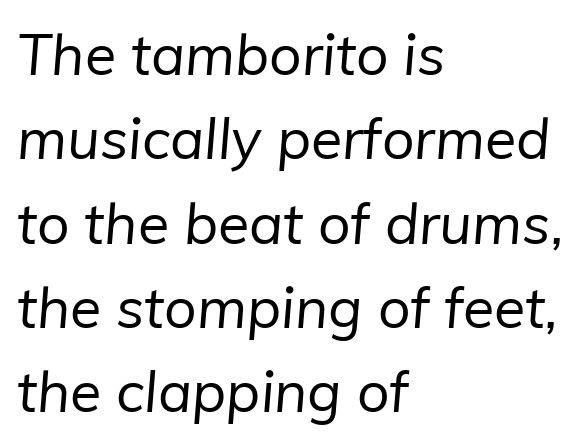
{"serif": "no", "bold": "no", "weight": "regular", "width": "normal", "stroke_contrast": "low", "x_height": "medium", "monospaced": "no", "underline": "no", "align": "left", "line_spacing": "normal", "line_spacing_ratio": 1.48, "letter_spacing": "normal", "letter_spacing_em": 0.0, "glyph_px": 57}
